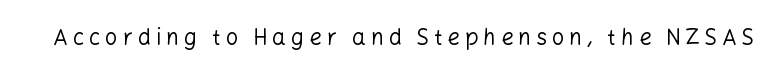
The image shows 22 px text type, upright; set unusually wide letter spacing (+0.22 em), not underlined.
